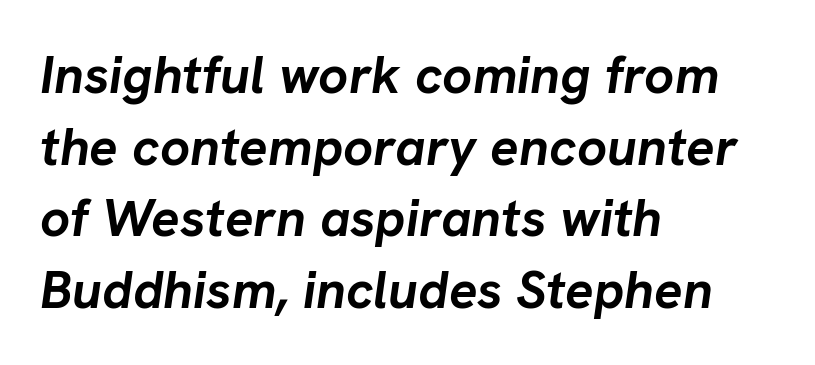
Heavy, bold letterforms. The specimen reads as italic at a glance. Regular leading. Caption: multi-line text, flush left, ragged right. This sample has the flowing, uneven cadence of proportional lettering. The horizontal fit of the characters is conventional and even.
